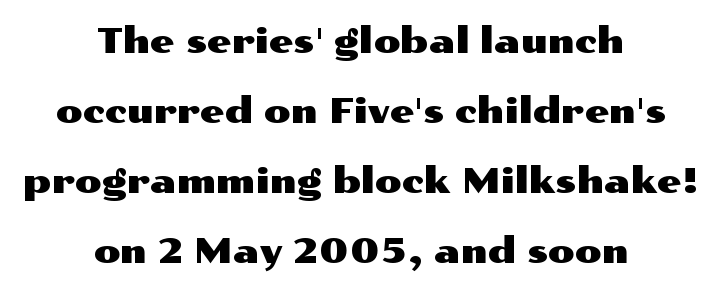
This sample uses plain, unmodified letter spacing. These lines are composed in type without serifs. The passage shown is typed in a proportional face where columns would drift. Honestly, the rows look like they've been pulled way apart. The compositor balanced each line on the midline. Check under the words: just untouched page.
